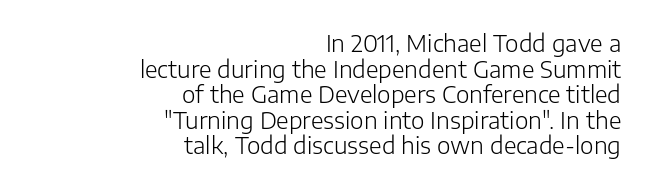
Q: Is the text bold? A: No.
Q: Is the text italic (slanted)? A: No, it is upright.
Q: Is the text underlined? A: No.
Q: How is the paragraph aligned? A: Right-aligned.
Q: Is the spacing between letters normal or unusually wide? A: Normal.
Q: Is the spacing between lines tight, normal or loose? A: Tight.
